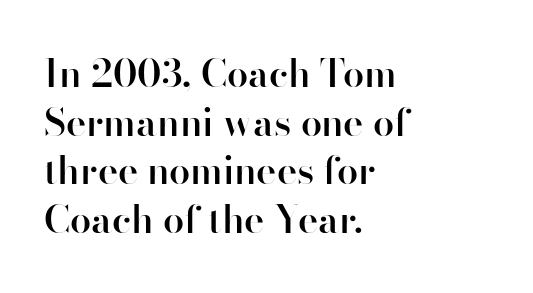
The image shows 38 px semibold sans-serif type, upright; set left-aligned, normal line spacing (1.28x), normal letter spacing, not underlined; high stroke contrast and a small x-height.
